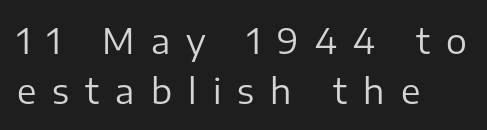
{"serif": "no", "italic": "no", "bold": "no", "weight": "regular", "width": "normal", "stroke_contrast": "low", "x_height": "medium", "monospaced": "no", "underline": "no", "align": "left", "line_spacing": "normal", "line_spacing_ratio": 1.43, "letter_spacing": "wide", "letter_spacing_em": 0.46, "glyph_px": 35}
